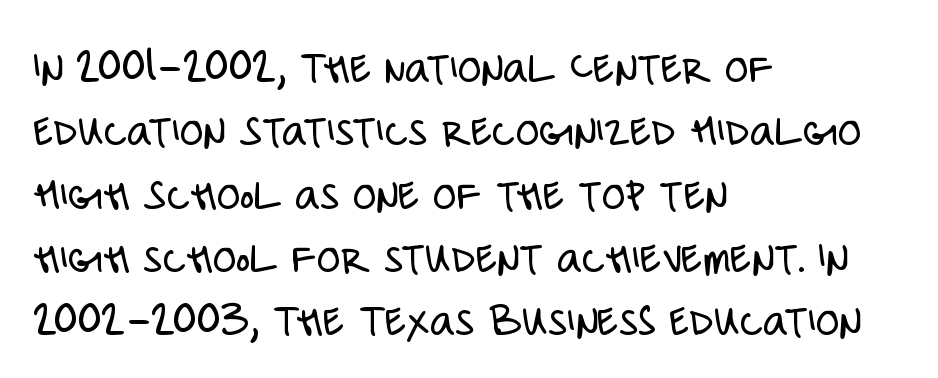
Q: Is the text bold? A: No.
Q: Is the text italic (slanted)? A: No, it is upright.
Q: Is the typeface a serif or a sans-serif typeface? A: Sans-serif.
Q: Is the text underlined? A: No.
Q: How is the paragraph aligned? A: Left-aligned.
Q: Is the spacing between letters normal or unusually wide? A: Normal.
Q: Is the spacing between lines tight, normal or loose? A: Normal.
Q: Width (condensed, normal, or wide)? A: Condensed.
Q: Stroke contrast? A: Low.
Q: x-height? A: Large.
Q: Monospaced? A: No.
